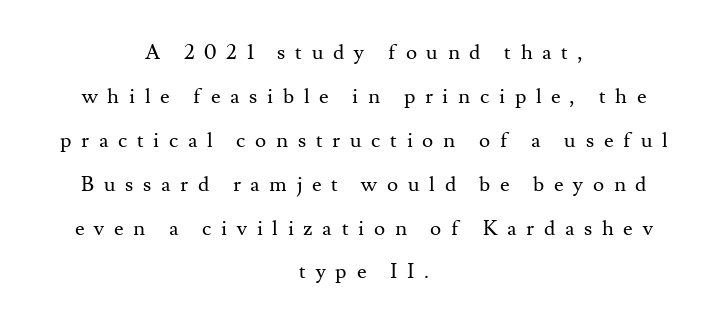
The image shows 21 px text type, upright; set centered, loose line spacing (2.09x), unusually wide letter spacing (+0.46 em), not underlined.
